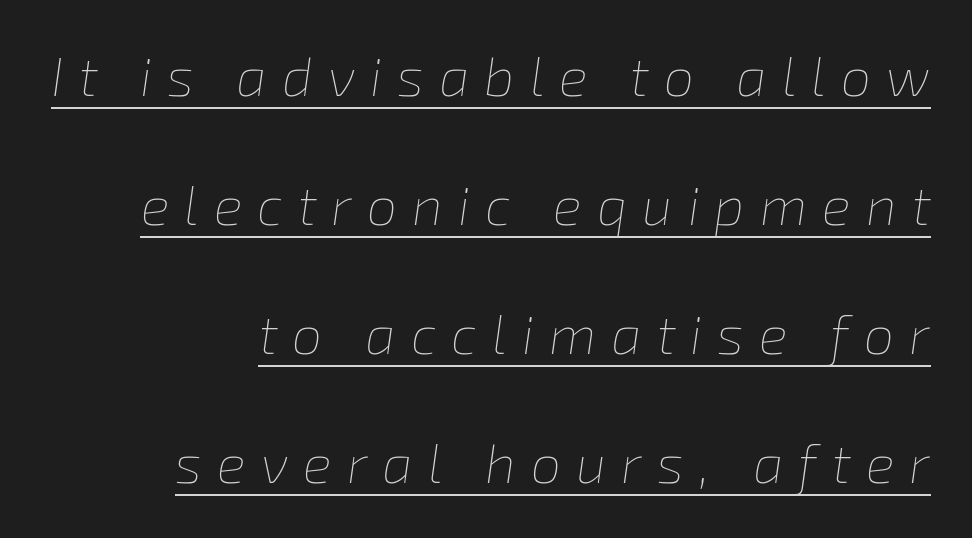
Q: Is the text bold? A: No.
Q: Is the text italic (slanted)? A: Yes, it leans right by about 8 degrees.
Q: Is the text underlined? A: Yes.
Q: How is the paragraph aligned? A: Right-aligned.
Q: Is the spacing between letters normal or unusually wide? A: Unusually wide.
Q: Is the spacing between lines tight, normal or loose? A: Loose.
Q: Width (condensed, normal, or wide)? A: Normal.
Q: Stroke contrast? A: Low.
Q: x-height? A: Medium.
Q: Monospaced? A: No.
